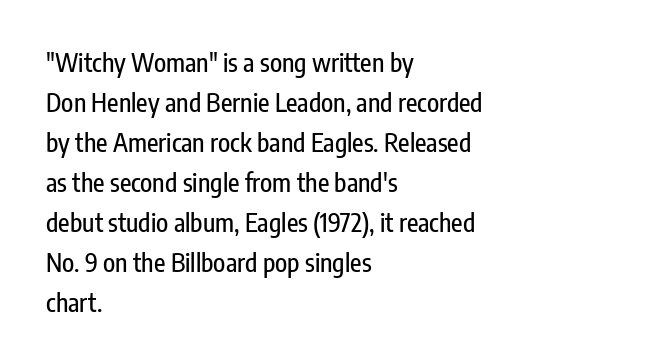
The lines are quadded left. Italic? Not at all — the glyphs are vertical. Interline gaps are of average width in this sample. Each row of text sits above clean, open space. These lines keep a tight, regular rhythm from letter to letter.
